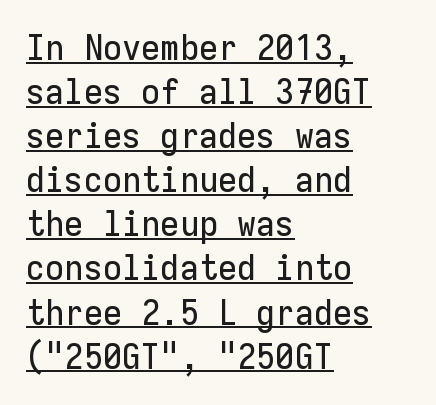
Q: Is the text italic (slanted)? A: No, it is upright.
Q: Is the typeface a serif or a sans-serif typeface? A: Sans-serif.
Q: Is the text underlined? A: Yes.
Q: How is the paragraph aligned? A: Left-aligned.
Q: Is the spacing between letters normal or unusually wide? A: Normal.
Q: Is the spacing between lines tight, normal or loose? A: Normal.
Q: Width (condensed, normal, or wide)? A: Normal.
Q: Stroke contrast? A: Low.
Q: x-height? A: Medium.
Q: Monospaced? A: Yes.
